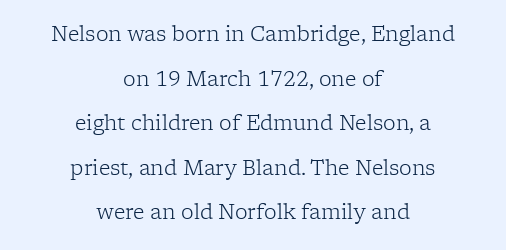
The image shows 20 px text type, upright; set centered, loose line spacing (2.23x), normal letter spacing, not underlined.
